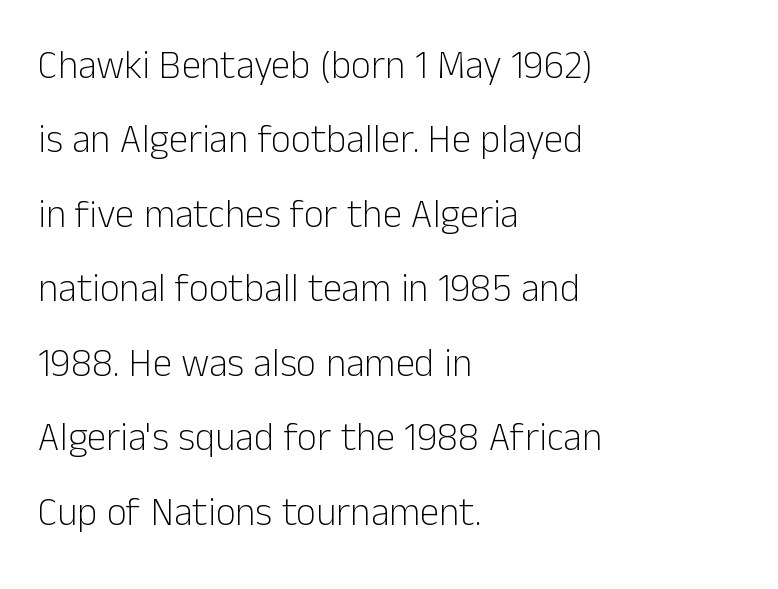
{"serif": "no", "italic": "no", "bold": "no", "weight": "light", "width": "normal", "stroke_contrast": "low", "x_height": "medium", "monospaced": "no", "underline": "no", "align": "left", "line_spacing": "loose", "line_spacing_ratio": 1.91, "letter_spacing": "normal", "letter_spacing_em": 0.0, "glyph_px": 39}
